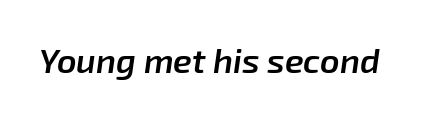
Q: Is the text bold? A: Semi-bold.
Q: Is the text italic (slanted)? A: Yes, it leans right by about 8 degrees.
Q: Is the text underlined? A: No.
Q: Is the spacing between letters normal or unusually wide? A: Normal.
Q: Width (condensed, normal, or wide)? A: Normal.
Q: Stroke contrast? A: Low.
Q: x-height? A: Medium.
Q: Monospaced? A: No.
